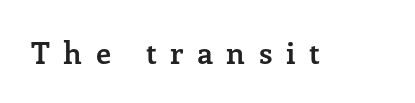
{"serif": "yes", "italic": "no", "bold": "yes", "weight": "semibold", "width": "normal", "stroke_contrast": "low", "x_height": "medium", "monospaced": "no", "underline": "no", "letter_spacing": "wide", "letter_spacing_em": 0.45, "glyph_px": 30}
